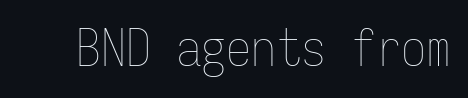
Q: Is the text bold? A: No.
Q: Is the text italic (slanted)? A: No, it is upright.
Q: Is the text underlined? A: No.
Q: Is the spacing between letters normal or unusually wide? A: Normal.
Q: Width (condensed, normal, or wide)? A: Condensed.
Q: Stroke contrast? A: Low.
Q: x-height? A: Medium.
Q: Monospaced? A: Yes.
